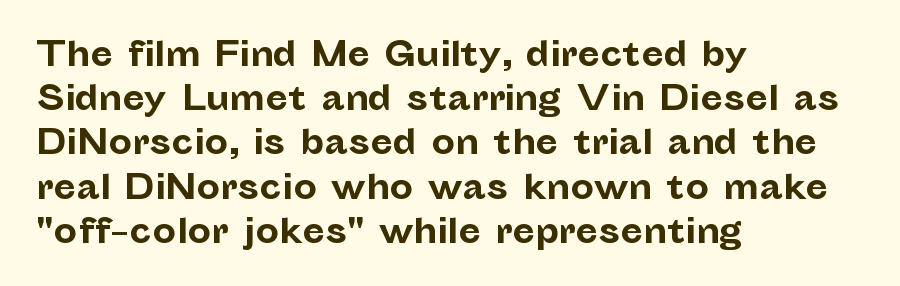
A dark, heavy texture on the line: the type is bold. Do the characters align in a grid? No, the font is proportional. Characters follow at the spacing the type designer built in. The type sits square on the baseline with zero lean. Clear beneath every line of the passage. The rendering anchors every line to the left-hand side.
